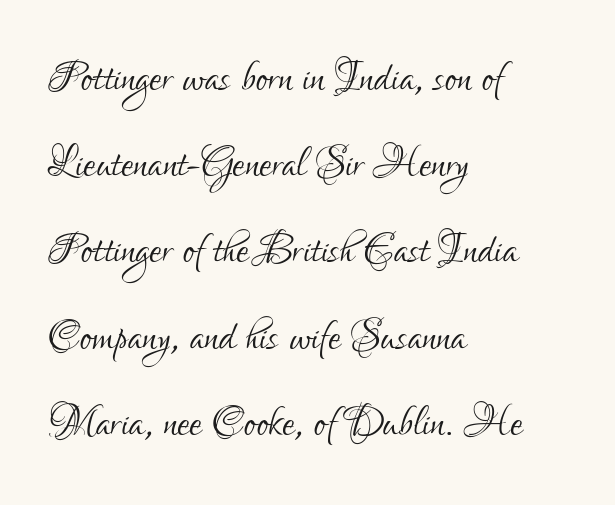
The image shows 56 px light, condensed sans-serif type; set left-aligned, normal line spacing (1.54x), normal letter spacing, not underlined; low stroke contrast and a small x-height.
